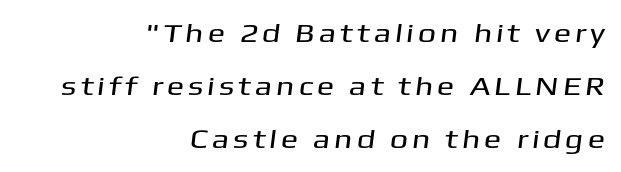
{"underline": "no", "align": "right", "line_spacing": "loose", "line_spacing_ratio": 2.04, "glyph_px": 26}
